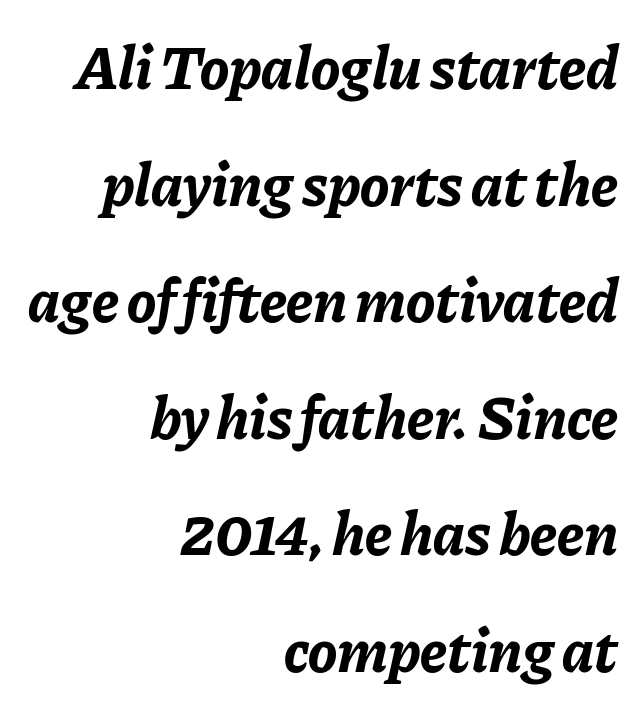
{"italic": "yes", "lean": "right", "slant_degrees": 11, "bold": "yes", "weight": "bold", "width": "normal", "stroke_contrast": "low", "x_height": "medium", "monospaced": "no", "underline": "no", "align": "right", "line_spacing": "loose", "line_spacing_ratio": 1.91, "letter_spacing": "normal", "letter_spacing_em": 0.0, "glyph_px": 61}
